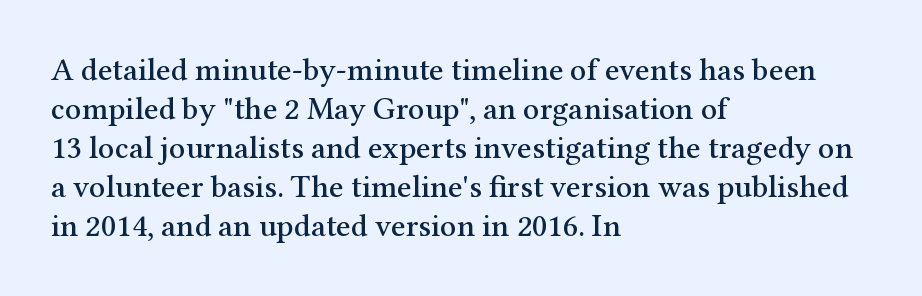
{"serif": "yes", "italic": "no", "width": "normal", "stroke_contrast": "medium", "x_height": "medium", "monospaced": "no", "underline": "no", "align": "left", "line_spacing_ratio": 1.22, "letter_spacing": "normal", "letter_spacing_em": 0.0, "glyph_px": 32}
